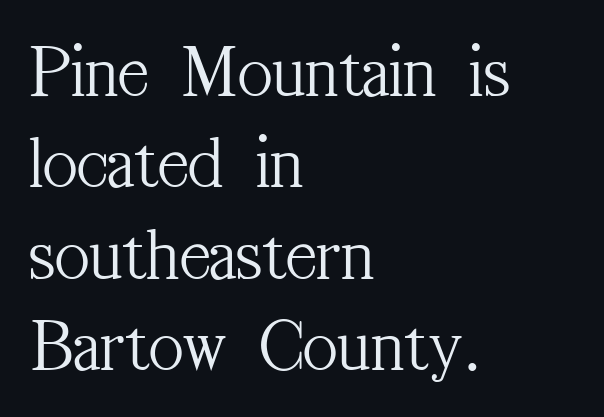
The image shows 75 px light, condensed serif type, upright; set left-aligned, line spacing 1.22x, normal letter spacing, not underlined; medium stroke contrast and a medium x-height.
